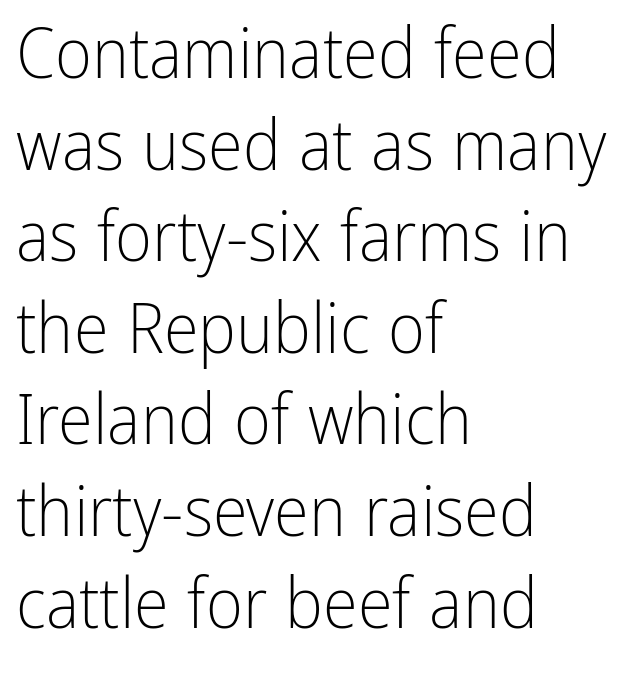
The image shows 71 px light, condensed sans-serif type, upright; set left-aligned, normal line spacing (1.29x), normal letter spacing, not underlined; low stroke contrast and a medium x-height.
